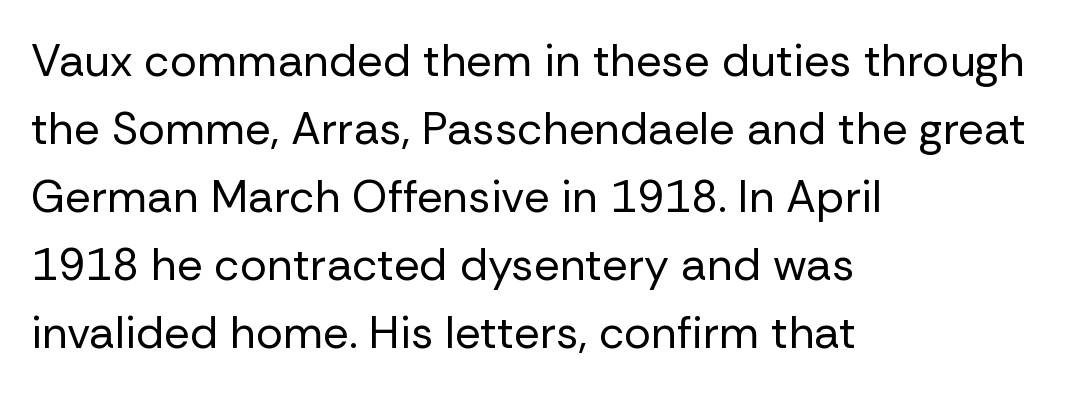
Quick note: underline off. Whoever set this chose a conventional vertical rhythm. The strokes carry an ordinary text weight at most. Visually the block forms a straight wall on the left and a jagged coastline on the right.
